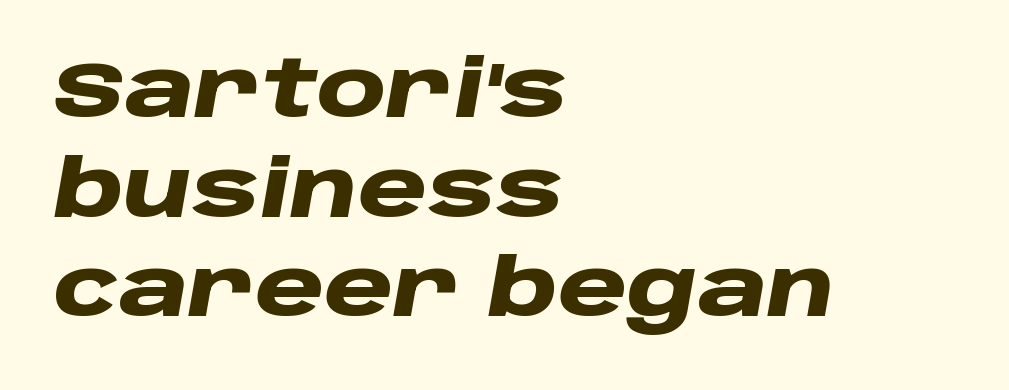
The image shows 79 px heavy, wide type, italic (leaning right); set left-aligned, normal line spacing (1.26x), normal letter spacing, not underlined; low stroke contrast and a large x-height.
